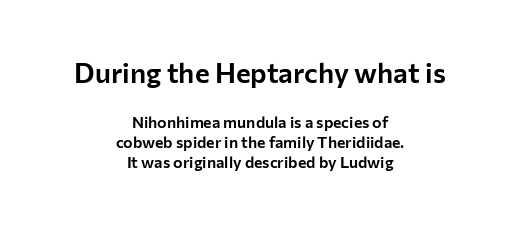
You could not count columns in this text — the font is proportionally spaced. Horizontal alignment here is central, giving a formal, balanced look. The face used here is rendered with its standard letterfit. Are there feet on the stems? There aren't — it's a sans. Top chunk: large. Bottom chunk: small.
